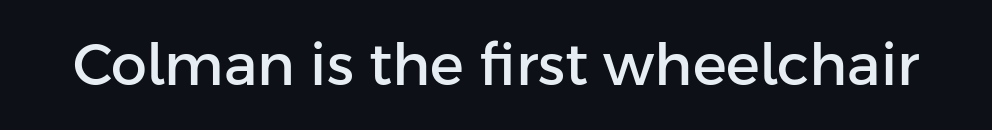
{"serif": "no", "italic": "no", "width": "normal", "stroke_contrast": "low", "x_height": "medium", "monospaced": "no", "underline": "no", "letter_spacing": "normal", "letter_spacing_em": 0.0, "glyph_px": 57}
